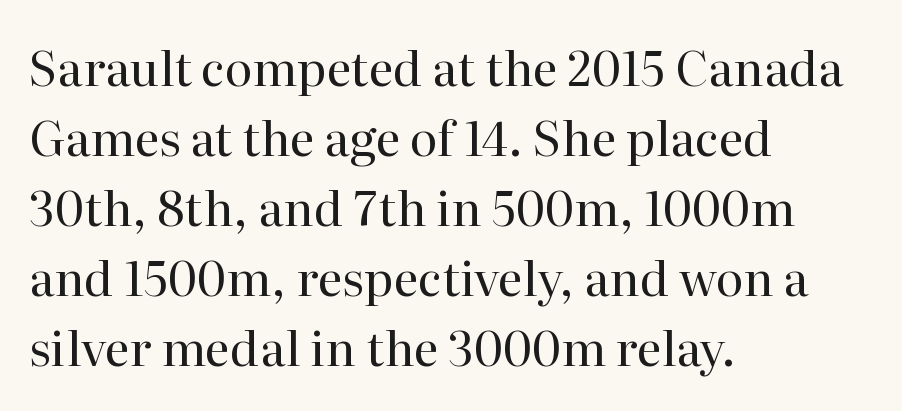
{"serif": "yes", "italic": "no", "bold": "no", "weight": "regular", "width": "normal", "stroke_contrast": "high", "x_height": "medium", "monospaced": "no", "underline": "no", "align": "left", "line_spacing": "normal", "line_spacing_ratio": 1.46, "letter_spacing": "normal", "letter_spacing_em": 0.0, "glyph_px": 48}
